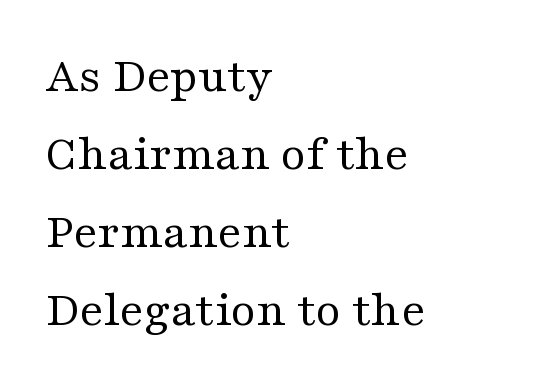
{"serif": "yes", "italic": "no", "bold": "no", "weight": "regular", "width": "wide", "stroke_contrast": "medium", "x_height": "medium", "monospaced": "no", "underline": "no", "align": "left", "line_spacing": "normal", "line_spacing_ratio": 1.53, "letter_spacing": "normal", "letter_spacing_em": 0.0, "glyph_px": 51}
